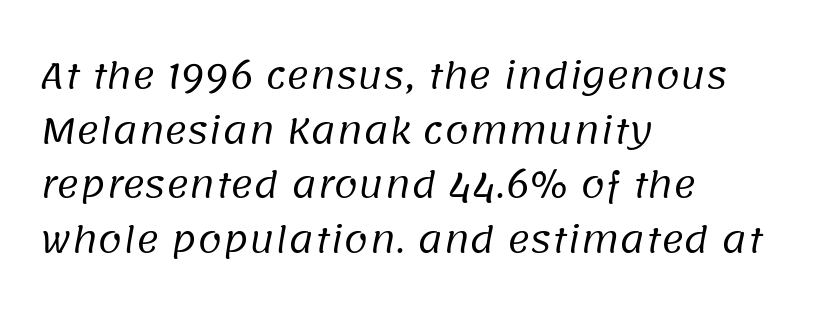
Q: Is the text bold? A: No.
Q: Is the typeface a serif or a sans-serif typeface? A: Sans-serif.
Q: Is the text underlined? A: No.
Q: How is the paragraph aligned? A: Left-aligned.
Q: Is the spacing between letters normal or unusually wide? A: Normal.
Q: Is the spacing between lines tight, normal or loose? A: Normal.
Q: Width (condensed, normal, or wide)? A: Normal.
Q: Stroke contrast? A: Low.
Q: x-height? A: Large.
Q: Monospaced? A: No.
